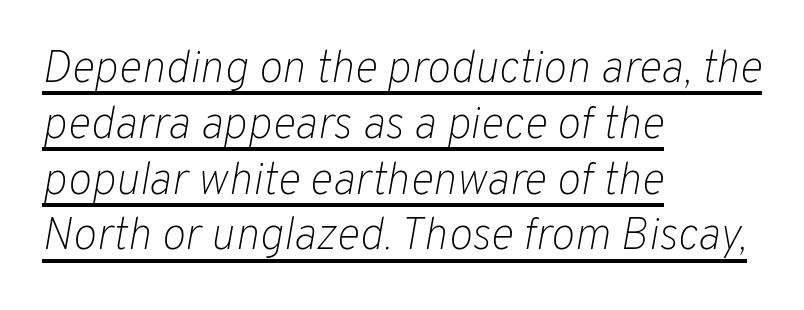
Q: Is the text bold? A: No.
Q: Is the text italic (slanted)? A: Yes, it leans right by about 10 degrees.
Q: Is the text underlined? A: Yes.
Q: How is the paragraph aligned? A: Left-aligned.
Q: Is the spacing between letters normal or unusually wide? A: Normal.
Q: Width (condensed, normal, or wide)? A: Normal.
Q: Stroke contrast? A: Low.
Q: x-height? A: Medium.
Q: Monospaced? A: No.
